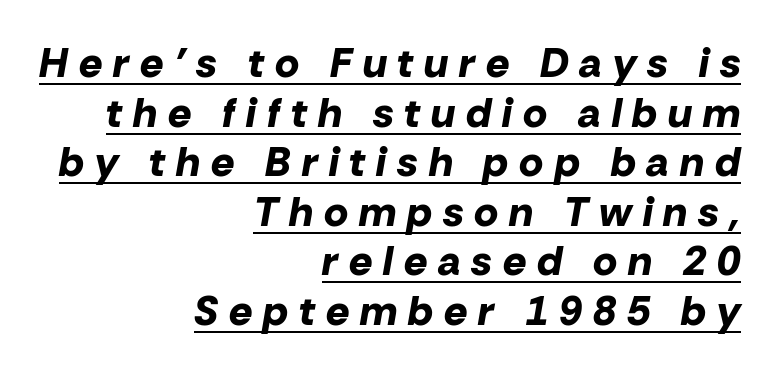
Q: Is the text bold? A: Yes.
Q: Is the text italic (slanted)? A: Yes, it leans right by about 10 degrees.
Q: Is the text underlined? A: Yes.
Q: How is the paragraph aligned? A: Right-aligned.
Q: Is the spacing between letters normal or unusually wide? A: Unusually wide.
Q: Width (condensed, normal, or wide)? A: Normal.
Q: Stroke contrast? A: Low.
Q: x-height? A: Medium.
Q: Monospaced? A: No.
